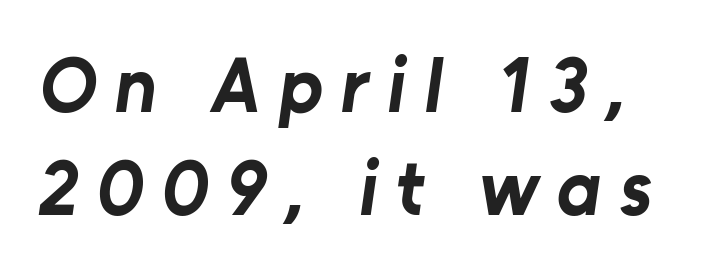
The image shows 78 px bold sans-serif type; set normal line spacing (1.32x), unusually wide letter spacing (+0.23 em), not underlined; low stroke contrast and a medium x-height.
